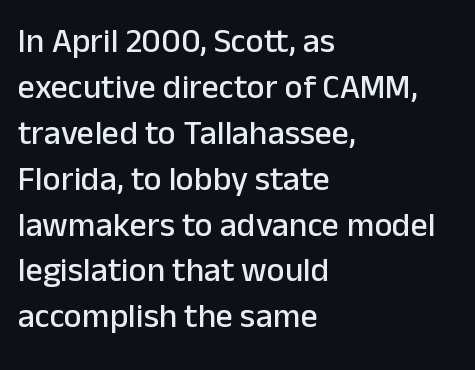
The space between consecutive lines is moderate. What kind of face is this? One without serifs — a sans. Every stem runs plumb, perpendicular to the baseline. Layout note: lines flush left. You could not count columns in this text — the font is proportionally spaced.
